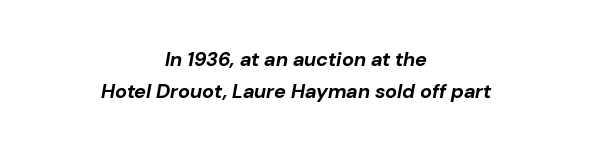
The typography opts for an oblique posture over an upright one. The passage shown stacks its lines at a standard gap. Is the type bold? Yes — the strokes are clearly thick and heavy. The letters sit at their default tracking, neither squeezed nor spread. Descender tails drop into unmarked territory.
